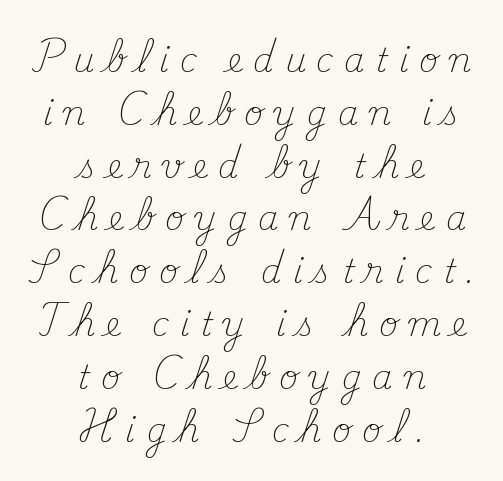
Q: Is the text bold? A: No.
Q: Is the text italic (slanted)? A: Yes.
Q: Is the typeface a serif or a sans-serif typeface? A: Serif.
Q: Is the text underlined? A: No.
Q: How is the paragraph aligned? A: Centered.
Q: Is the spacing between letters normal or unusually wide? A: Unusually wide.
Q: Is the spacing between lines tight, normal or loose? A: Normal.
Q: Width (condensed, normal, or wide)? A: Normal.
Q: Stroke contrast? A: Medium.
Q: x-height? A: Small.
Q: Monospaced? A: No.
